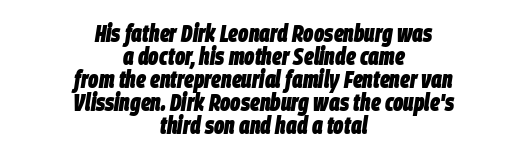
The characters look thick and weighty, a clear bold. If you folded the block vertically in half, each line would mirror itself in length. The letters sit at their default tracking, neither squeezed nor spread. Tall strokes in this sample are angled rather than plumb. The foot of each line stays bare and open.
